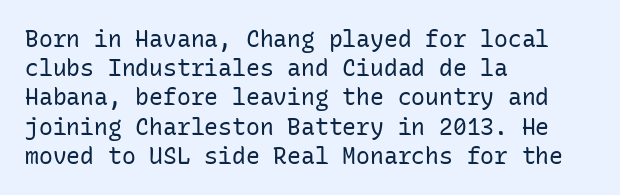
The image shows 23 px text type, upright; set left-aligned, normal line spacing (1.27x), normal letter spacing, not underlined.
